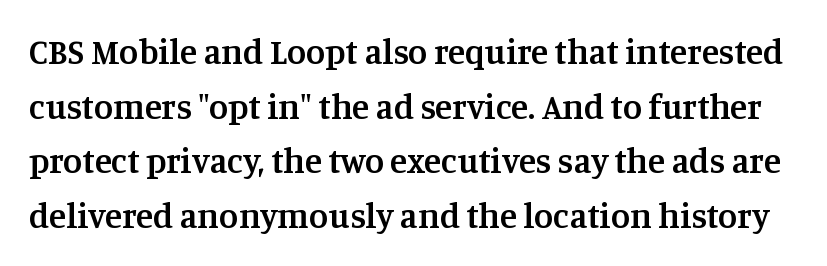
The image shows 35 px semibold serif type, upright; set normal line spacing (1.56x), normal letter spacing, not underlined; medium stroke contrast and a large x-height.
